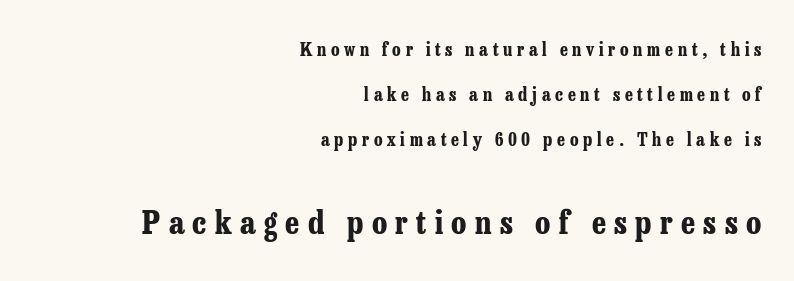
{"serif": "yes", "italic": "no", "bold": "yes", "weight": "bold", "width": "condensed", "stroke_contrast": "low", "x_height": "medium", "monospaced": "no", "underline": "no", "align": "right", "line_spacing": "loose", "line_spacing_ratio": 2.5, "letter_spacing": "wide", "letter_spacing_em": 0.26, "larger_block": "second", "size_ratio": 1.78, "glyph_px": 32}
